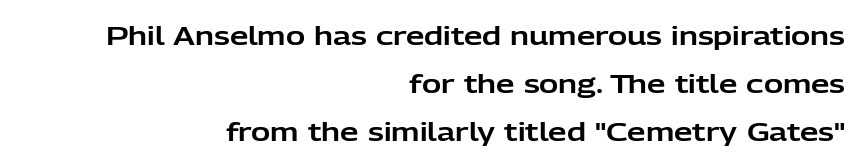
{"italic": "no", "underline": "no", "align": "right", "line_spacing_ratio": 1.84, "letter_spacing": "normal", "letter_spacing_em": 0.0, "glyph_px": 26}
